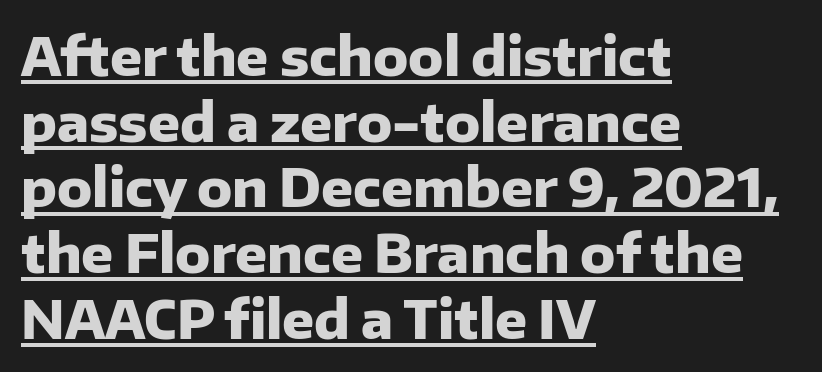
Q: Is the text bold? A: Yes.
Q: Is the text italic (slanted)? A: No, it is upright.
Q: Is the typeface a serif or a sans-serif typeface? A: Sans-serif.
Q: Is the text underlined? A: Yes.
Q: How is the paragraph aligned? A: Left-aligned.
Q: Is the spacing between letters normal or unusually wide? A: Normal.
Q: Width (condensed, normal, or wide)? A: Normal.
Q: Stroke contrast? A: Low.
Q: x-height? A: Medium.
Q: Monospaced? A: No.
